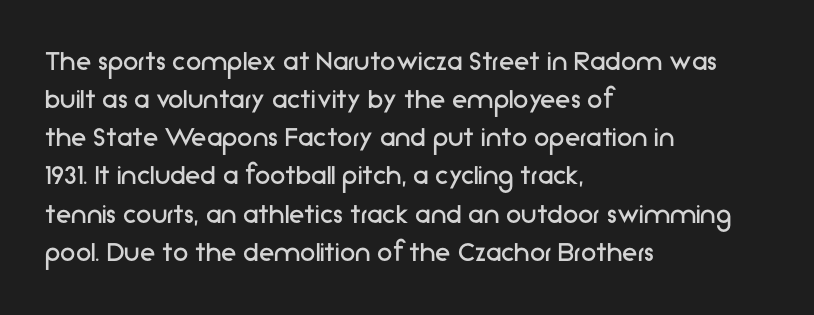
The specimen reads as upright at a glance. Plain, unruled lines of type. The rendering keeps characters at their native spacing. Stem width sits at or under what a default text font uses.
